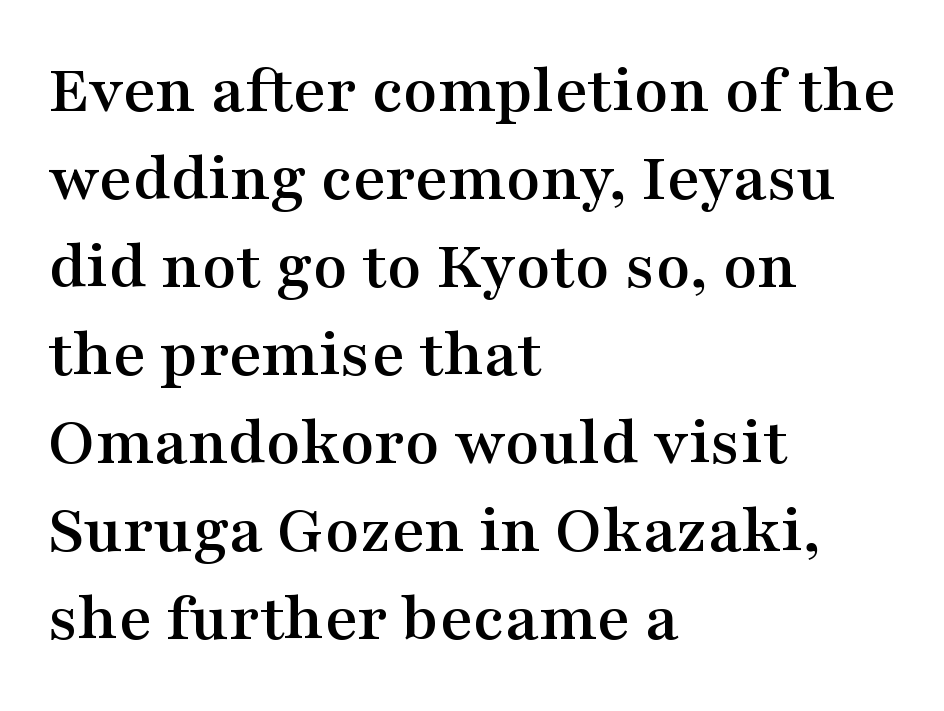
{"serif": "yes", "italic": "no", "width": "wide", "stroke_contrast": "medium", "x_height": "medium", "monospaced": "no", "underline": "no", "align": "left", "line_spacing_ratio": 1.24, "letter_spacing": "normal", "letter_spacing_em": 0.0, "glyph_px": 71}
